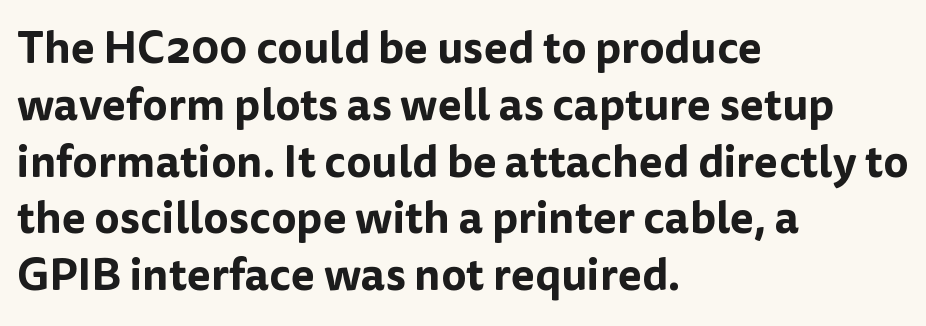
Q: Is the text italic (slanted)? A: No, it is upright.
Q: Is the typeface a serif or a sans-serif typeface? A: Sans-serif.
Q: Is the text underlined? A: No.
Q: How is the paragraph aligned? A: Left-aligned.
Q: Is the spacing between letters normal or unusually wide? A: Normal.
Q: Is the spacing between lines tight, normal or loose? A: Normal.
Q: Width (condensed, normal, or wide)? A: Normal.
Q: Stroke contrast? A: Low.
Q: x-height? A: Medium.
Q: Monospaced? A: No.
